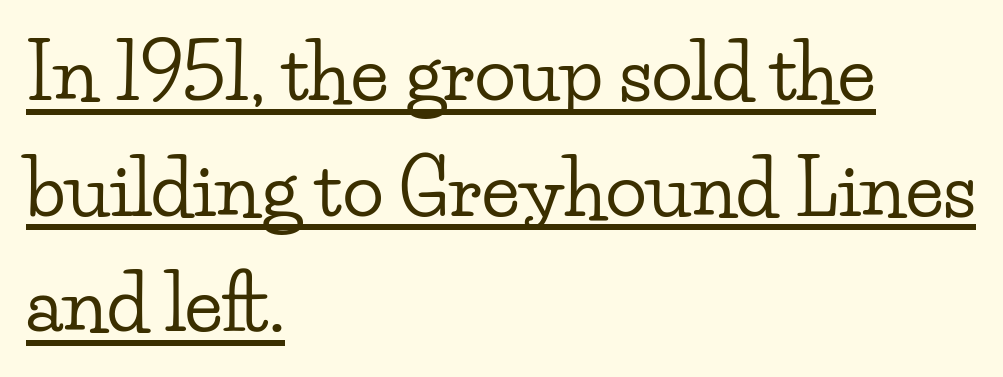
The image shows 76 px wide serif type, upright; set left-aligned, normal line spacing (1.52x), normal letter spacing, underlined; low stroke contrast and a small x-height.
